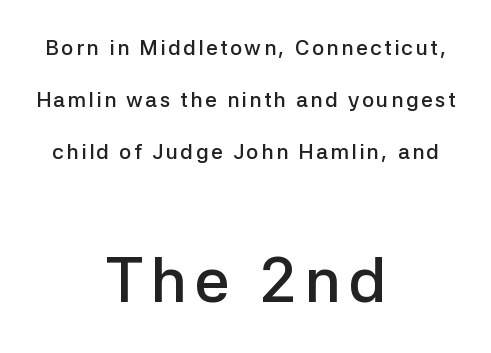
You could not count columns in this text — the font is proportionally spaced. Does the lettering tilt? It doesn't — this is upright. Every letter is mildly thick-stroked: semibold rather than bold. The second block has been scaled up relative to the first. Horizontal bands of white between lines are thick stripes. The text was rendered using a sans face with plain stroke endings.
